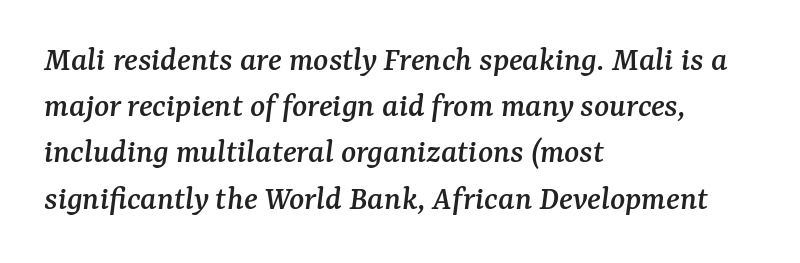
These lines stack with their left ends in a neat column. Looks like regular typesetting: each glyph gets only the width it needs. You could call the tracking neutral — neither tight nor loose. Leading: standard.
